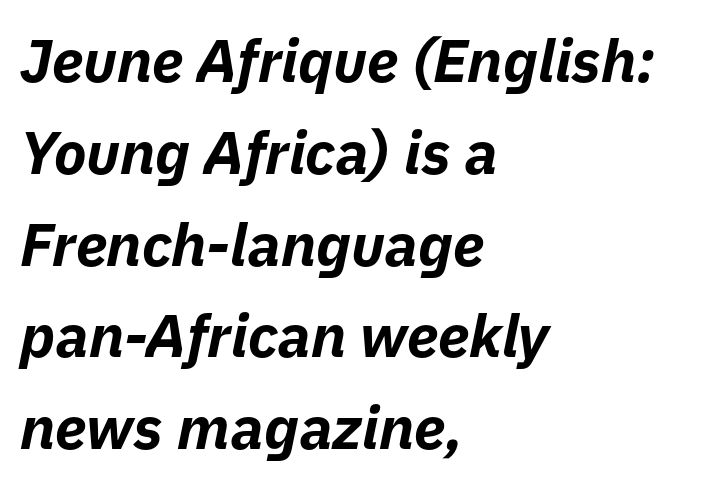
Underline: absent. The passage shown leans; its letterforms are oblique. One glance says typical: line gaps are just what's usual. Between one letter and the next there's only the usual sliver of space. Visually the block forms a straight wall on the left and a jagged coastline on the right.
